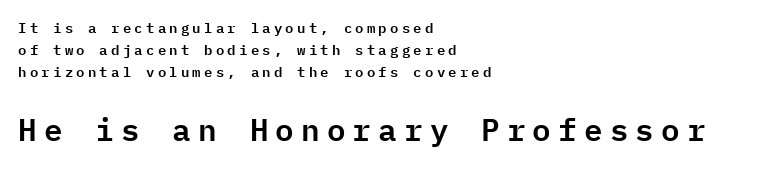
Q: Is the text italic (slanted)? A: No, it is upright.
Q: Is the typeface a serif or a sans-serif typeface? A: Sans-serif.
Q: Is the text underlined? A: No.
Q: How is the paragraph aligned? A: Left-aligned.
Q: Is the spacing between letters normal or unusually wide? A: Unusually wide.
Q: Is the spacing between lines tight, normal or loose? A: Normal.
Q: Which block of text is set in a larger size, the first (top) or the second (bottom)? A: The second (bottom) one.
Q: Width (condensed, normal, or wide)? A: Normal.
Q: Stroke contrast? A: Low.
Q: x-height? A: Medium.
Q: Monospaced? A: Yes.
